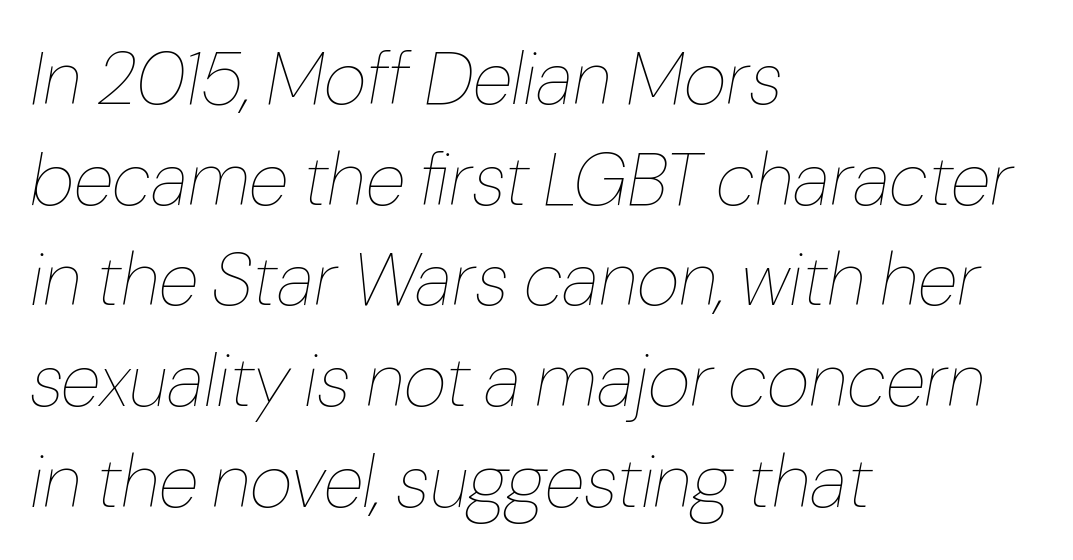
The image shows 74 px thin type, italic (leaning right); set left-aligned, normal line spacing (1.36x), normal letter spacing, not underlined; low stroke contrast and a medium x-height.
